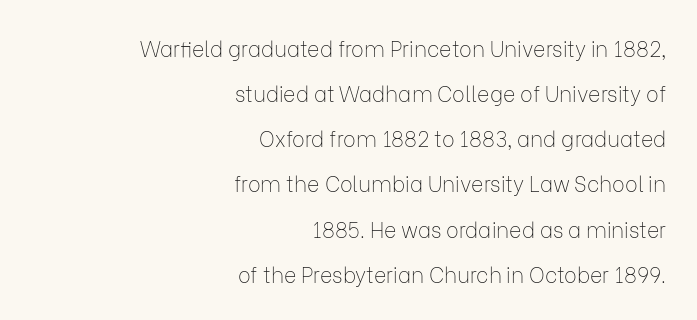
Compared with a typical body face, this is equally light or lighter still. Letters rest on an invisible, unmarked baseline. Compared with typical body copy, the letter spacing here is the same. Typeset ragged left — the right edge is the straight one.
